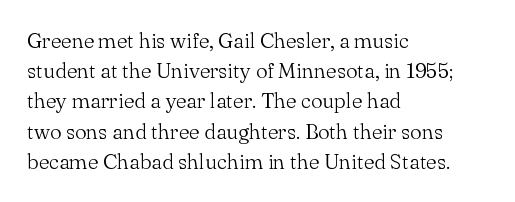
The image shows 21 px text type, upright; set left-aligned, normal line spacing (1.44x), normal letter spacing, not underlined.
